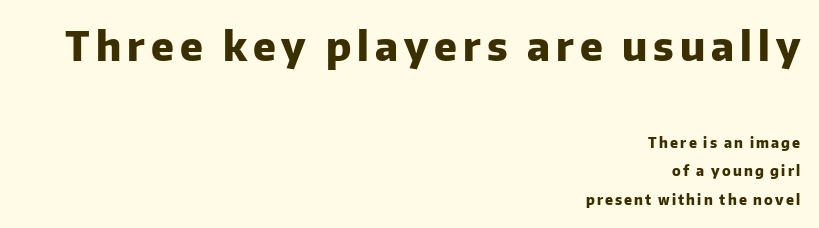
Q: Is the text bold? A: Yes.
Q: Is the text italic (slanted)? A: No, it is upright.
Q: Is the typeface a serif or a sans-serif typeface? A: Sans-serif.
Q: Is the text underlined? A: No.
Q: How is the paragraph aligned? A: Right-aligned.
Q: Is the spacing between lines tight, normal or loose? A: Loose.
Q: Which block of text is set in a larger size, the first (top) or the second (bottom)? A: The first (top) one.
Q: Width (condensed, normal, or wide)? A: Normal.
Q: Stroke contrast? A: Low.
Q: x-height? A: Medium.
Q: Monospaced? A: No.
